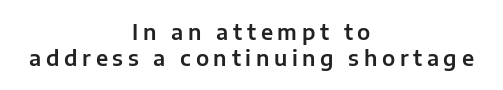
Q: Is the text italic (slanted)? A: No, it is upright.
Q: Is the text underlined? A: No.
Q: How is the paragraph aligned? A: Centered.
Q: Is the spacing between letters normal or unusually wide? A: Unusually wide.
Q: Is the spacing between lines tight, normal or loose? A: Normal.
